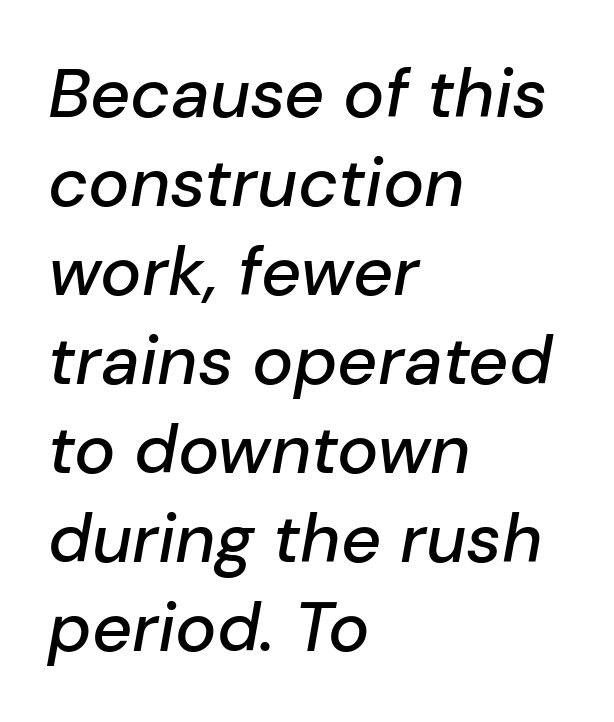
{"italic": "yes", "lean": "right", "slant_degrees": 10, "width": "normal", "stroke_contrast": "low", "x_height": "medium", "monospaced": "no", "underline": "no", "align": "left", "line_spacing": "normal", "line_spacing_ratio": 1.29, "letter_spacing": "normal", "letter_spacing_em": 0.0, "glyph_px": 69}
